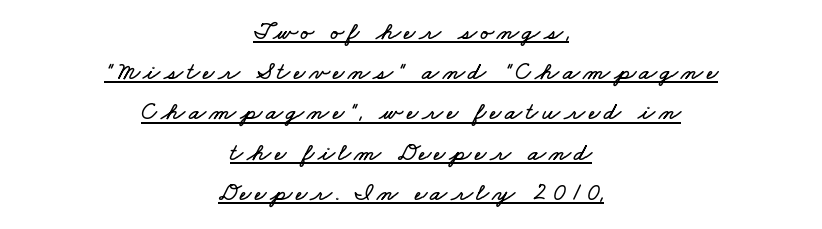
Q: Is the text underlined? A: Yes.
Q: How is the paragraph aligned? A: Centered.
Q: Is the spacing between lines tight, normal or loose? A: Normal.
